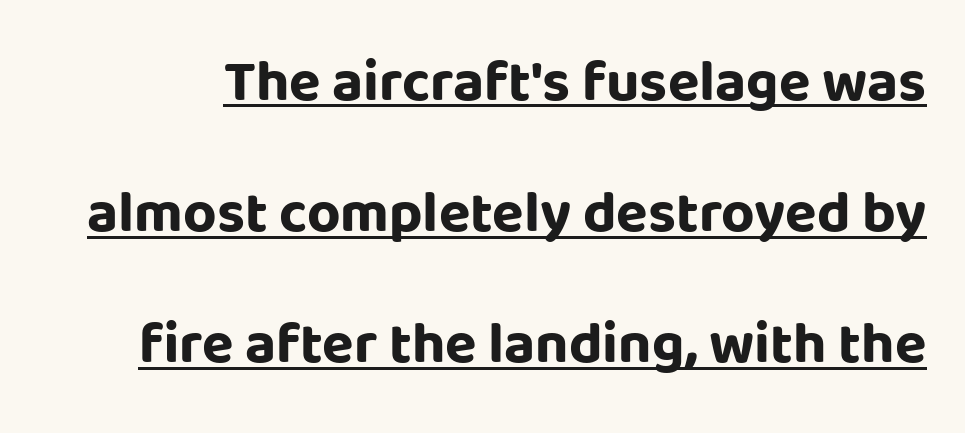
{"serif": "no", "italic": "no", "bold": "yes", "weight": "bold", "width": "normal", "stroke_contrast": "low", "x_height": "large", "monospaced": "no", "underline": "yes", "line_spacing": "loose", "line_spacing_ratio": 2.26, "letter_spacing": "normal", "letter_spacing_em": 0.0, "glyph_px": 58}
